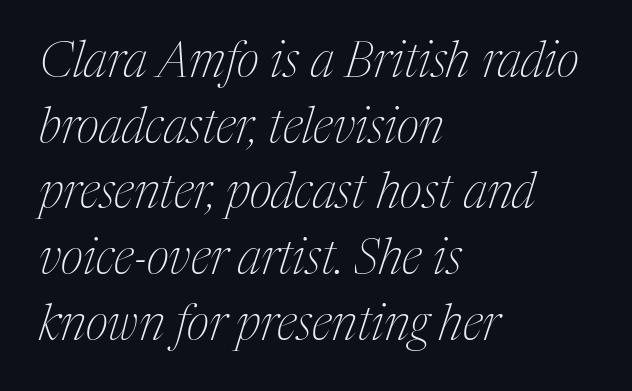
Q: Is the text bold? A: No.
Q: Is the text italic (slanted)? A: Yes, it leans right by about 17 degrees.
Q: Is the typeface a serif or a sans-serif typeface? A: Serif.
Q: Is the text underlined? A: No.
Q: How is the paragraph aligned? A: Left-aligned.
Q: Is the spacing between letters normal or unusually wide? A: Normal.
Q: Is the spacing between lines tight, normal or loose? A: Normal.
Q: Width (condensed, normal, or wide)? A: Condensed.
Q: Stroke contrast? A: Medium.
Q: x-height? A: Medium.
Q: Monospaced? A: No.
